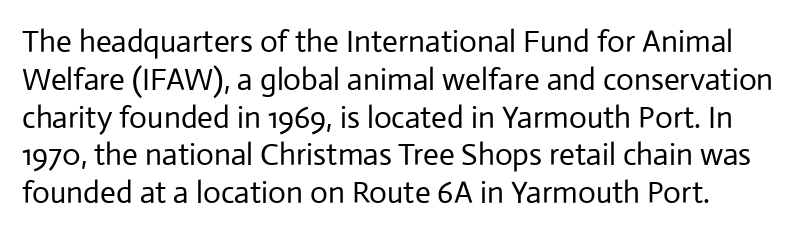
Typographically, this falls in the sans-serif category. Character widths vary here, with narrow letters taking less room than wide ones. Every stem runs plumb, perpendicular to the baseline. Each stroke keeps to a modest, everyday thickness or less. The specimen omits any rule beneath the text block's lines. Nobody touched the tracking dial on this one.
